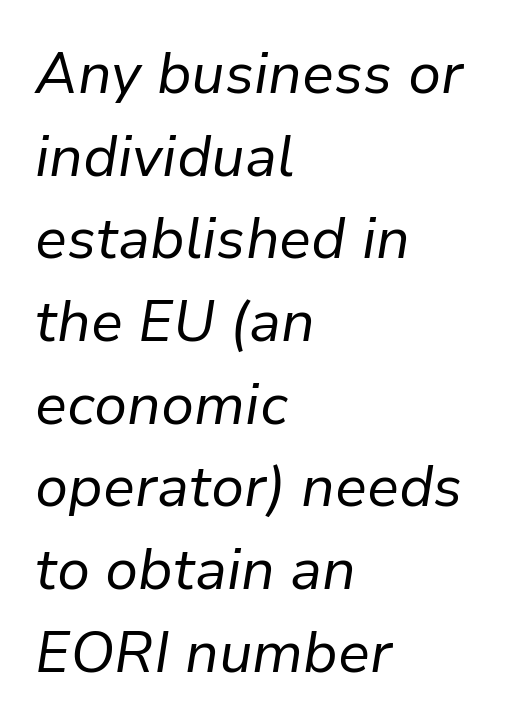
Q: Is the text bold? A: No.
Q: Is the text italic (slanted)? A: Yes, it leans right by about 9 degrees.
Q: Is the text underlined? A: No.
Q: How is the paragraph aligned? A: Left-aligned.
Q: Is the spacing between letters normal or unusually wide? A: Normal.
Q: Is the spacing between lines tight, normal or loose? A: Normal.
Q: Width (condensed, normal, or wide)? A: Normal.
Q: Stroke contrast? A: Low.
Q: x-height? A: Medium.
Q: Monospaced? A: No.
